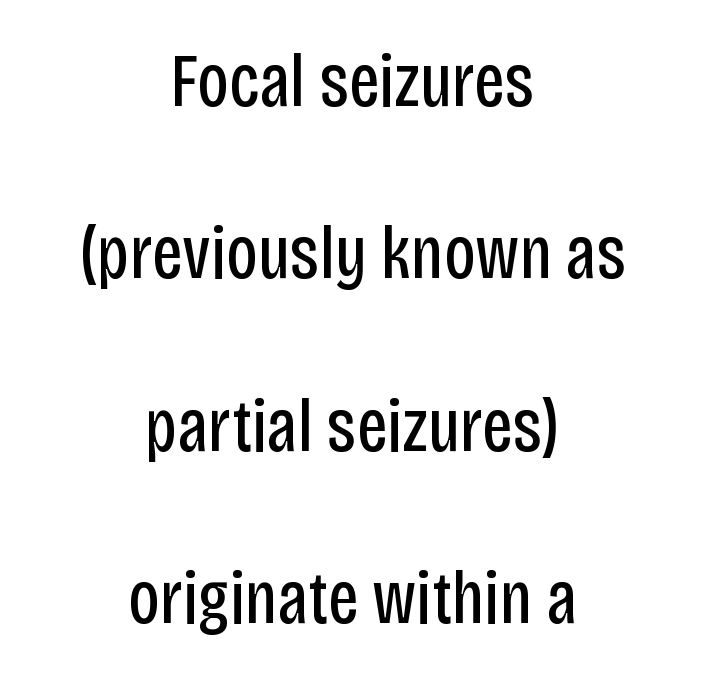
Q: Is the text bold? A: No.
Q: Is the text italic (slanted)? A: No, it is upright.
Q: Is the typeface a serif or a sans-serif typeface? A: Sans-serif.
Q: Is the text underlined? A: No.
Q: How is the paragraph aligned? A: Centered.
Q: Is the spacing between letters normal or unusually wide? A: Normal.
Q: Is the spacing between lines tight, normal or loose? A: Loose.
Q: Width (condensed, normal, or wide)? A: Condensed.
Q: Stroke contrast? A: Low.
Q: x-height? A: Large.
Q: Monospaced? A: No.
